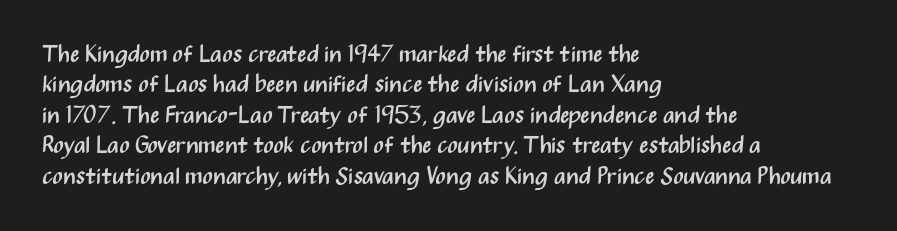
Q: Is the text bold? A: No.
Q: Is the text italic (slanted)? A: No, it is upright.
Q: Is the text underlined? A: No.
Q: How is the paragraph aligned? A: Left-aligned.
Q: Is the spacing between letters normal or unusually wide? A: Normal.
Q: Is the spacing between lines tight, normal or loose? A: Normal.
